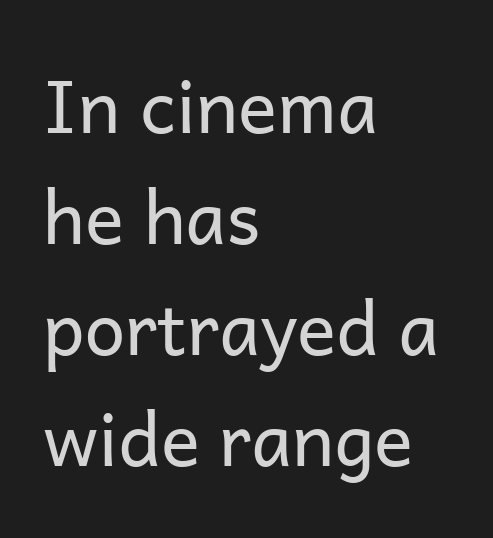
Q: Is the text bold? A: No.
Q: Is the text italic (slanted)? A: No, it is upright.
Q: Is the typeface a serif or a sans-serif typeface? A: Sans-serif.
Q: Is the text underlined? A: No.
Q: How is the paragraph aligned? A: Left-aligned.
Q: Is the spacing between letters normal or unusually wide? A: Normal.
Q: Is the spacing between lines tight, normal or loose? A: Normal.
Q: Width (condensed, normal, or wide)? A: Normal.
Q: Stroke contrast? A: Low.
Q: x-height? A: Medium.
Q: Monospaced? A: No.
